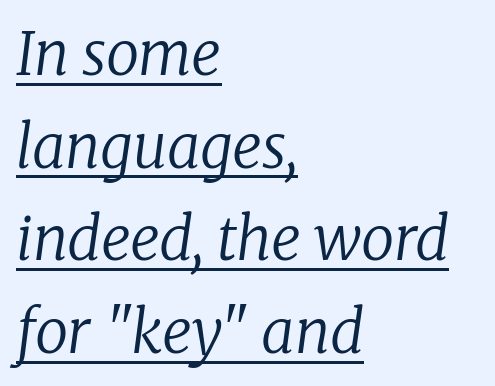
{"serif": "yes", "italic": "yes", "lean": "right", "slant_degrees": 8, "bold": "no", "weight": "regular", "width": "normal", "stroke_contrast": "low", "x_height": "medium", "monospaced": "no", "underline": "yes", "align": "left", "line_spacing": "normal", "line_spacing_ratio": 1.57, "letter_spacing": "normal", "letter_spacing_em": 0.0, "glyph_px": 59}
